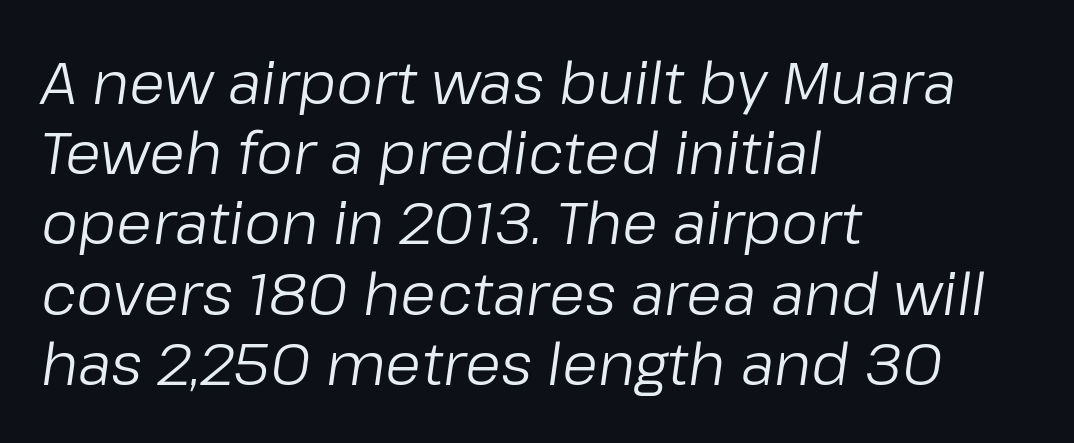
Q: Is the text bold? A: No.
Q: Is the text italic (slanted)? A: Yes, it leans right by about 8 degrees.
Q: Is the text underlined? A: No.
Q: How is the paragraph aligned? A: Left-aligned.
Q: Is the spacing between letters normal or unusually wide? A: Normal.
Q: Width (condensed, normal, or wide)? A: Normal.
Q: Stroke contrast? A: Low.
Q: x-height? A: Medium.
Q: Monospaced? A: No.
